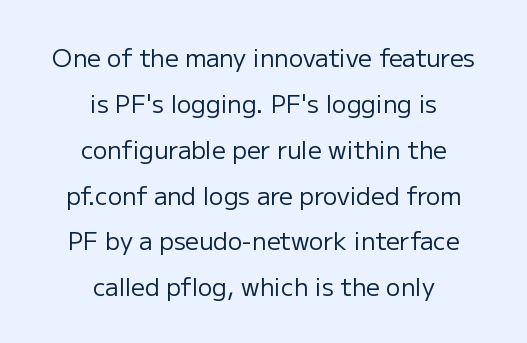
{"italic": "no", "bold": "no", "underline": "no", "align": "center", "line_spacing": "loose", "line_spacing_ratio": 1.91, "letter_spacing": "normal", "letter_spacing_em": 0.0, "glyph_px": 24}
